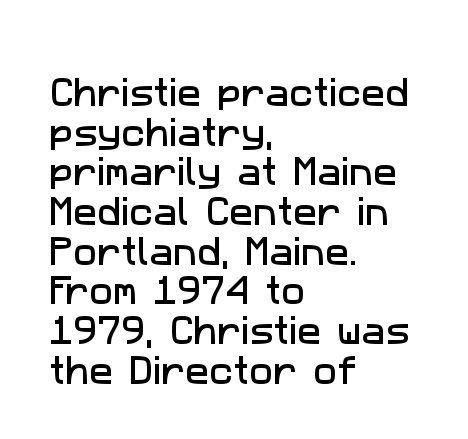
{"serif": "no", "width": "normal", "stroke_contrast": "low", "x_height": "medium", "monospaced": "no", "underline": "no", "align": "left", "line_spacing_ratio": 1.24, "letter_spacing": "normal", "letter_spacing_em": 0.0, "glyph_px": 32}
